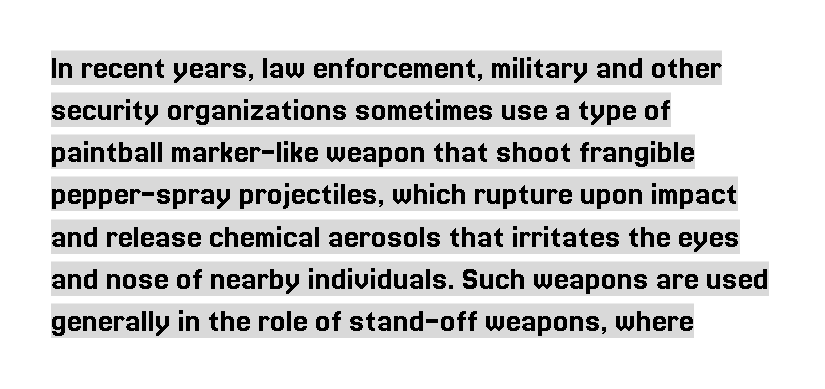
Are there feet on the stems? There are — it's a serif. In terms of posture, this sample is upright. Short note: letters normally spaced. Has an underline been added? It has not. The letters advance in unequal steps, a hallmark of proportional type. Layout note: lines flush left.
